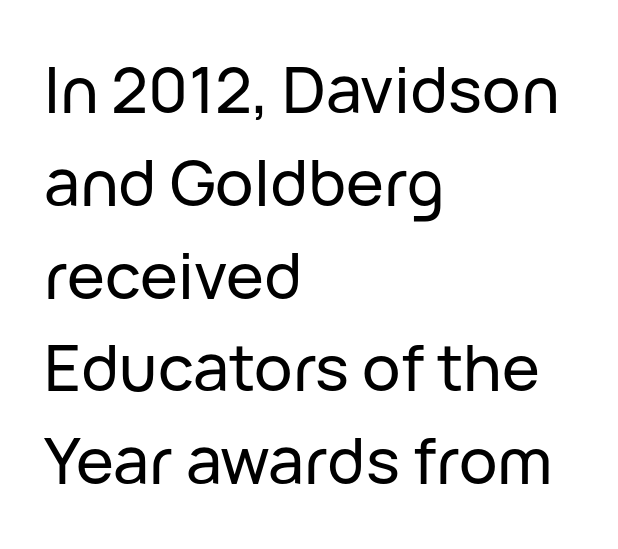
{"serif": "no", "italic": "no", "width": "normal", "stroke_contrast": "low", "x_height": "medium", "monospaced": "no", "underline": "no", "align": "left", "line_spacing": "normal", "line_spacing_ratio": 1.45, "letter_spacing": "normal", "letter_spacing_em": 0.0, "glyph_px": 64}
